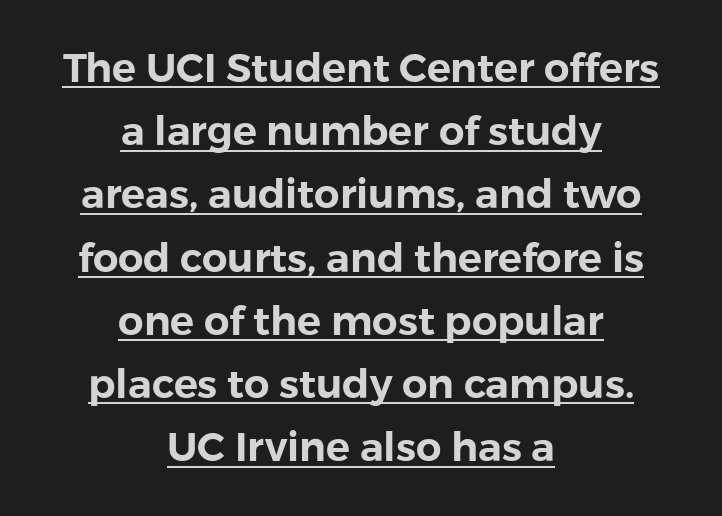
{"serif": "no", "italic": "no", "width": "normal", "stroke_contrast": "low", "x_height": "medium", "monospaced": "no", "underline": "yes", "align": "center", "line_spacing": "normal", "line_spacing_ratio": 1.58, "letter_spacing": "normal", "letter_spacing_em": 0.0, "glyph_px": 40}
